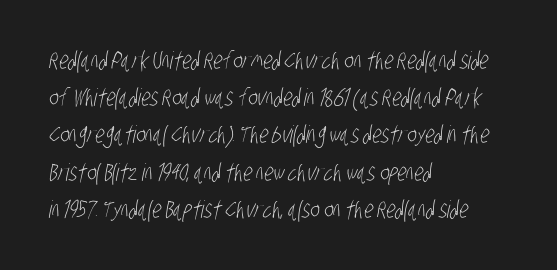
{"bold": "no", "underline": "no", "align": "left", "line_spacing": "normal", "line_spacing_ratio": 1.55, "letter_spacing": "normal", "letter_spacing_em": 0.0, "glyph_px": 24}
